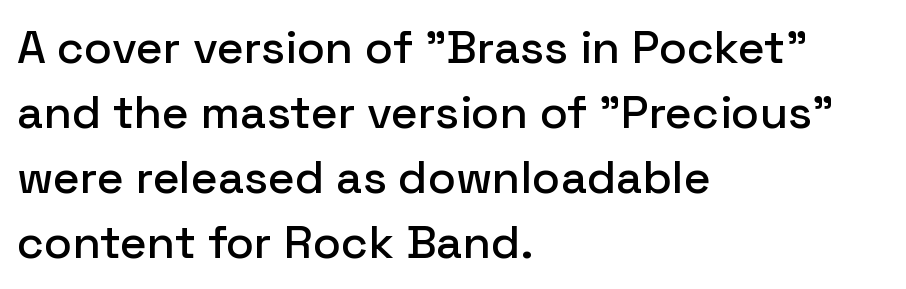
All the whitespace from short lines collects on the right. Do the letters lean? They stand straight. The string is rendered with underlining switched off. Stroke terminals: plain, sans-serif.
